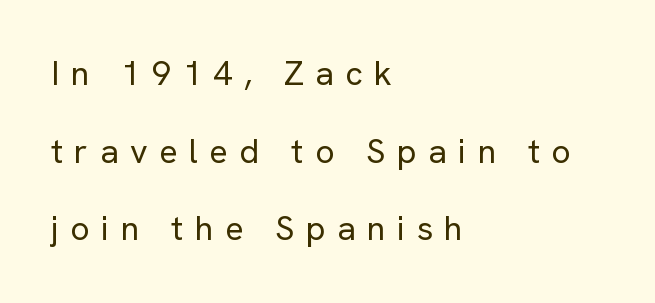
The letterforms stand isolated, each surrounded by extra space. This rendering employs a face without finishing strokes, i.e., a sans-serif. The setting favours the left margin, as ordinary paragraphs usually do. Caption: face not bold, strokes unweighted.
